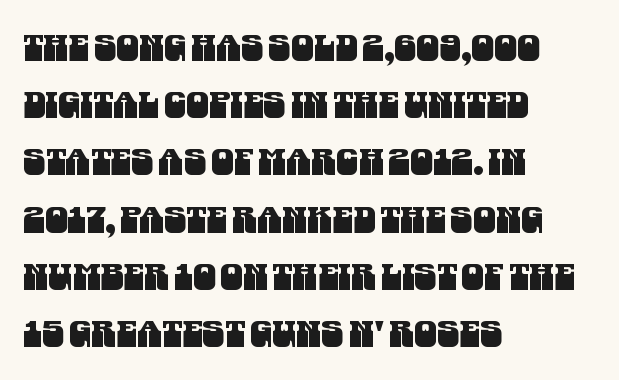
{"serif": "no", "width": "condensed", "stroke_contrast": "medium", "x_height": "large", "monospaced": "no", "underline": "no", "align": "left", "line_spacing": "normal", "line_spacing_ratio": 1.59, "letter_spacing": "normal", "letter_spacing_em": 0.0, "glyph_px": 36}
